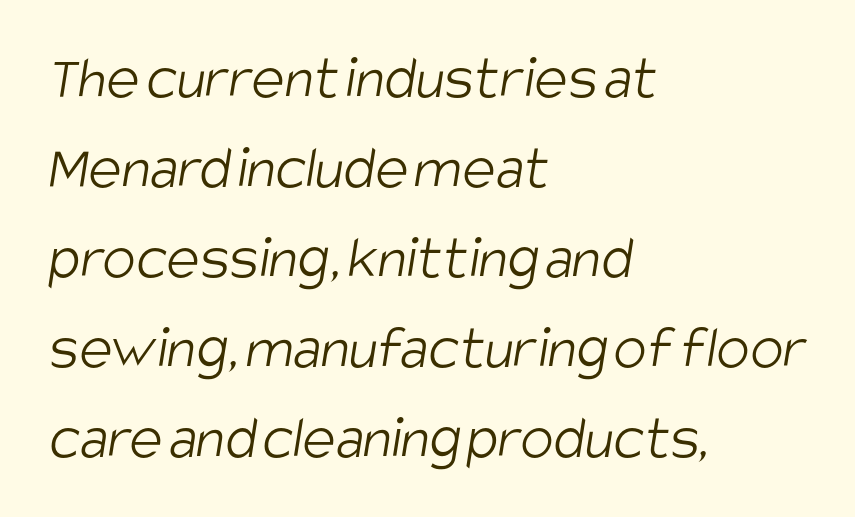
The image shows 62 px light, condensed sans-serif type; set left-aligned, normal line spacing (1.45x), normal letter spacing, not underlined; low stroke contrast and a large x-height.
